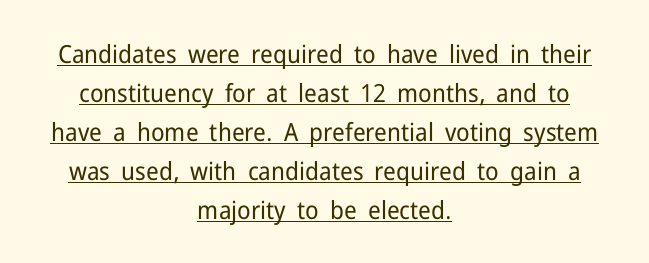
Q: Is the text bold? A: No.
Q: Is the text italic (slanted)? A: No, it is upright.
Q: Is the text underlined? A: Yes.
Q: How is the paragraph aligned? A: Centered.
Q: Is the spacing between letters normal or unusually wide? A: Normal.
Q: Is the spacing between lines tight, normal or loose? A: Normal.
